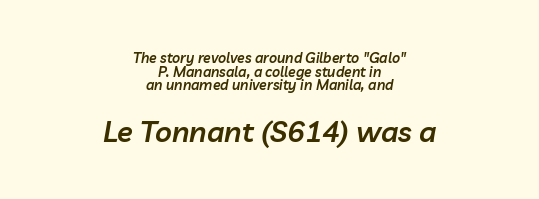
The image shows 29 px semibold type, italic (leaning right); set centered, tight line spacing (0.98x), normal letter spacing, not underlined; the second (bottom) block is 2.07x larger; low stroke contrast and a medium x-height.
